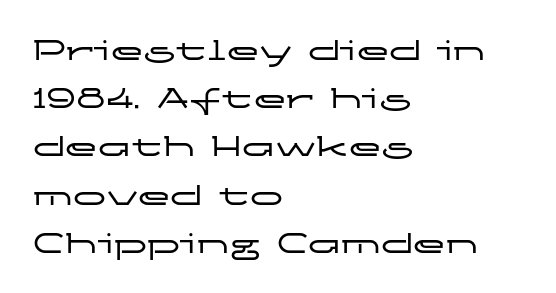
The image shows 33 px wide sans-serif type, upright; set left-aligned, normal line spacing (1.46x), normal letter spacing, not underlined; low stroke contrast and a medium x-height.
